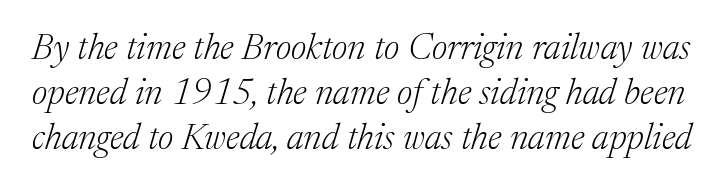
Does the leading feel generous? No, just average. No word sits above an underline. The typeface has the unassuming heft of standard copy or less. Style check: oblique.
